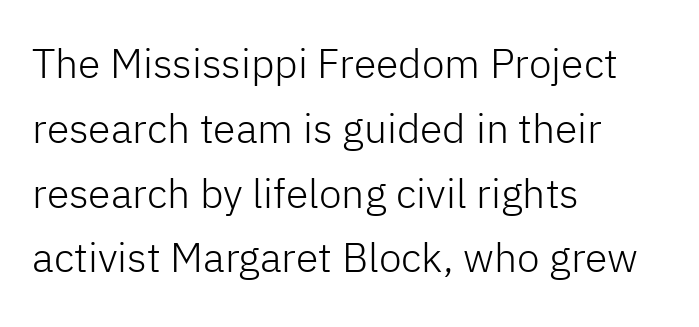
{"serif": "no", "italic": "no", "bold": "no", "weight": "light", "width": "normal", "stroke_contrast": "low", "x_height": "medium", "monospaced": "no", "underline": "no", "align": "left", "line_spacing": "normal", "line_spacing_ratio": 1.58, "letter_spacing": "normal", "letter_spacing_em": 0.0, "glyph_px": 41}
